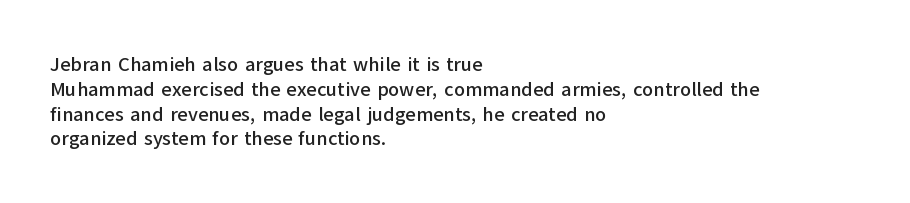
A roman cut, with each character standing at attention. The letters sit at their default tracking, neither squeezed nor spread. Compared with a centered layout, this one pins lines to the left instead. Clear beneath every line of the passage.
